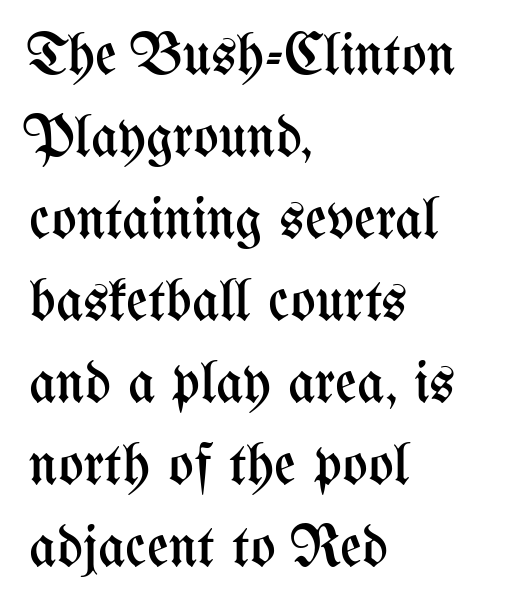
Q: Is the text bold? A: No.
Q: Is the text italic (slanted)? A: No, it is upright.
Q: Is the text underlined? A: No.
Q: How is the paragraph aligned? A: Left-aligned.
Q: Is the spacing between letters normal or unusually wide? A: Normal.
Q: Is the spacing between lines tight, normal or loose? A: Normal.
Q: Width (condensed, normal, or wide)? A: Condensed.
Q: Stroke contrast? A: Medium.
Q: x-height? A: Medium.
Q: Monospaced? A: No.
